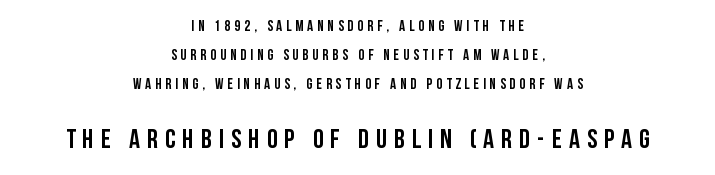
The image shows 27 px bold type, upright; set centered, loose line spacing (1.93x), unusually wide letter spacing (+0.26 em), not underlined; the second (bottom) block is 1.8x larger.
